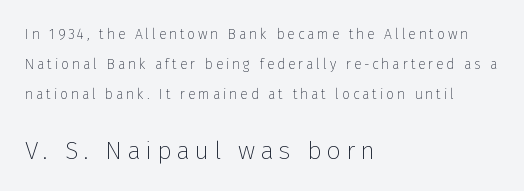
{"italic": "no", "bold": "no", "underline": "no", "align": "left", "line_spacing": "loose", "line_spacing_ratio": 2.14, "letter_spacing": "wide", "letter_spacing_em": 0.2, "larger_block": "second", "size_ratio": 1.79, "glyph_px": 25}
